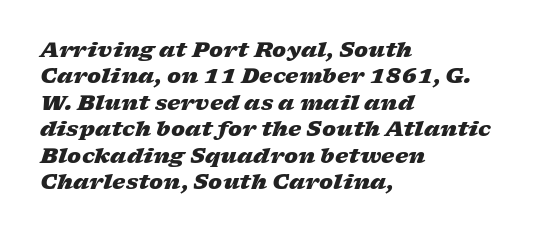
Q: Is the text bold? A: Yes.
Q: Is the text italic (slanted)? A: Yes, it leans right by about 17 degrees.
Q: Is the text underlined? A: No.
Q: How is the paragraph aligned? A: Left-aligned.
Q: Is the spacing between letters normal or unusually wide? A: Normal.
Q: Is the spacing between lines tight, normal or loose? A: Normal.
